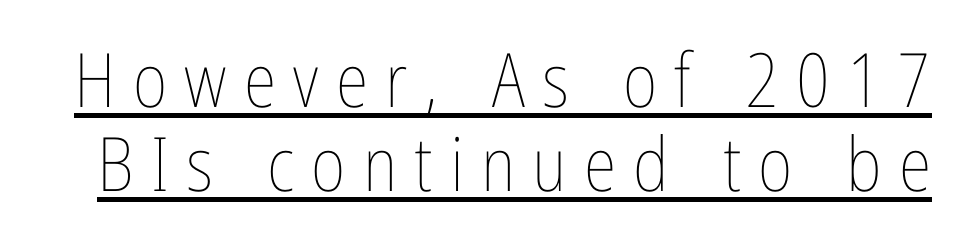
A typesetter would call this leading minimal, almost set solid. The letters advance in unequal steps, a hallmark of proportional type. Counters stay open thanks to moderate or lighter strokes. Letter spacing: wide. Underlining? Definitely there.
